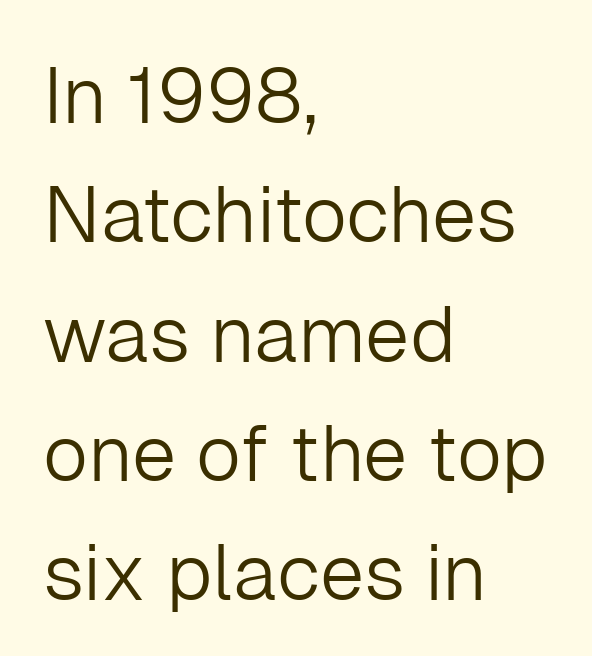
Q: Is the text bold? A: No.
Q: Is the text italic (slanted)? A: No, it is upright.
Q: Is the typeface a serif or a sans-serif typeface? A: Sans-serif.
Q: Is the text underlined? A: No.
Q: How is the paragraph aligned? A: Left-aligned.
Q: Is the spacing between letters normal or unusually wide? A: Normal.
Q: Is the spacing between lines tight, normal or loose? A: Normal.
Q: Width (condensed, normal, or wide)? A: Normal.
Q: Stroke contrast? A: Low.
Q: x-height? A: Medium.
Q: Monospaced? A: No.
